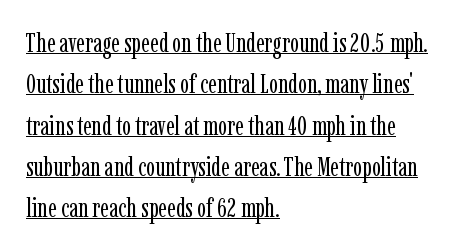
Q: Is the text bold? A: No.
Q: Is the text italic (slanted)? A: No, it is upright.
Q: Is the text underlined? A: Yes.
Q: How is the paragraph aligned? A: Left-aligned.
Q: Is the spacing between letters normal or unusually wide? A: Normal.
Q: Is the spacing between lines tight, normal or loose? A: Normal.
